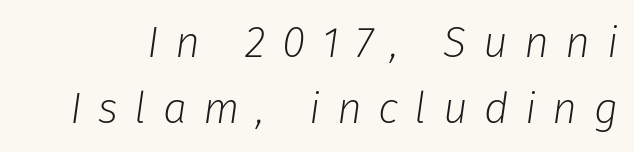
The image shows 43 px light type, italic (leaning right); set normal line spacing (1.54x), unusually wide letter spacing (+0.38 em), not underlined; low stroke contrast and a medium x-height.
